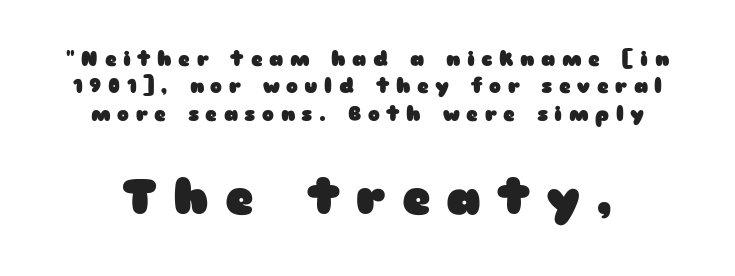
The image shows 49 px heavy, wide sans-serif type, upright; set normal line spacing (1.37x), unusually wide letter spacing (+0.33 em), not underlined; the second (bottom) block is 2.45x larger; low stroke contrast and a medium x-height.
